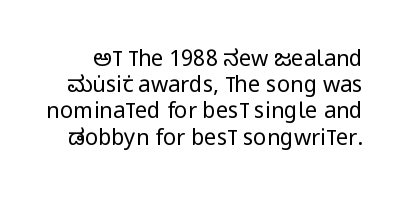
No letter is thick-stroked: the sample isn't bold. The space beneath each line is pristine and unruled. Nothing unusual about the tracking: characters are spaced as the font intends. The type sits square on the baseline with zero lean.
